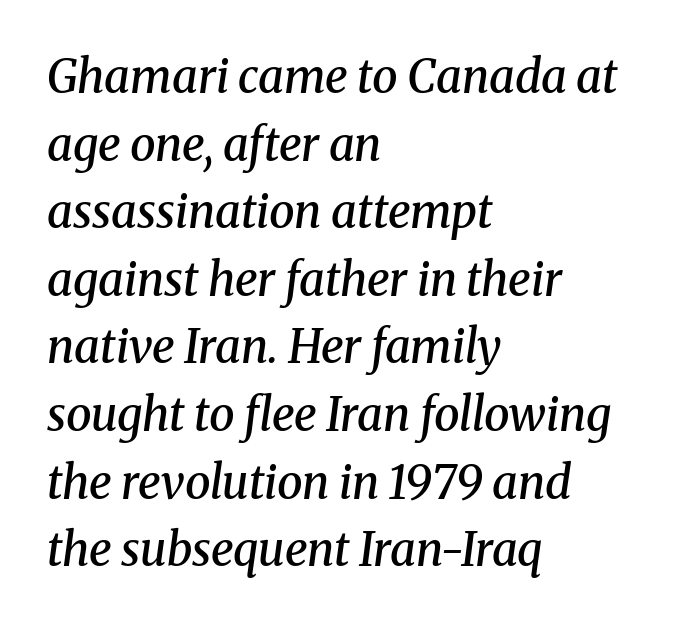
The image shows 46 px semibold serif type, italic (leaning right); set left-aligned, normal line spacing (1.47x), normal letter spacing, not underlined; medium stroke contrast and a medium x-height.
